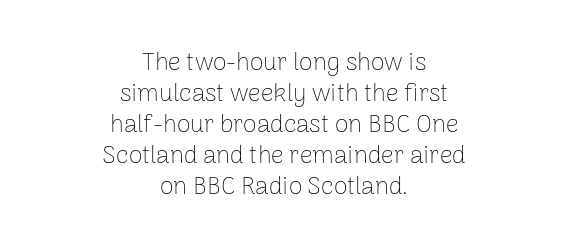
Ascenders rise straight up at ninety degrees. The weight tops out at a normal text grade. The rendering keeps characters at their native spacing. This sample is center-justified, so both line endings float freely.
